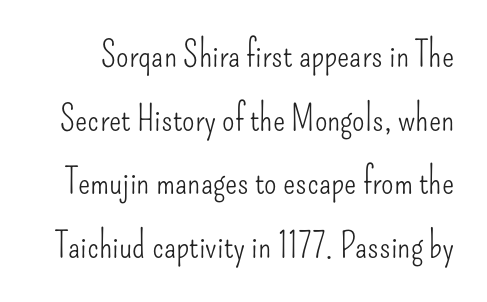
Q: Is the text bold? A: No.
Q: Is the text italic (slanted)? A: No, it is upright.
Q: Is the typeface a serif or a sans-serif typeface? A: Sans-serif.
Q: Is the text underlined? A: No.
Q: Is the spacing between letters normal or unusually wide? A: Normal.
Q: Width (condensed, normal, or wide)? A: Condensed.
Q: Stroke contrast? A: Low.
Q: x-height? A: Small.
Q: Monospaced? A: No.
